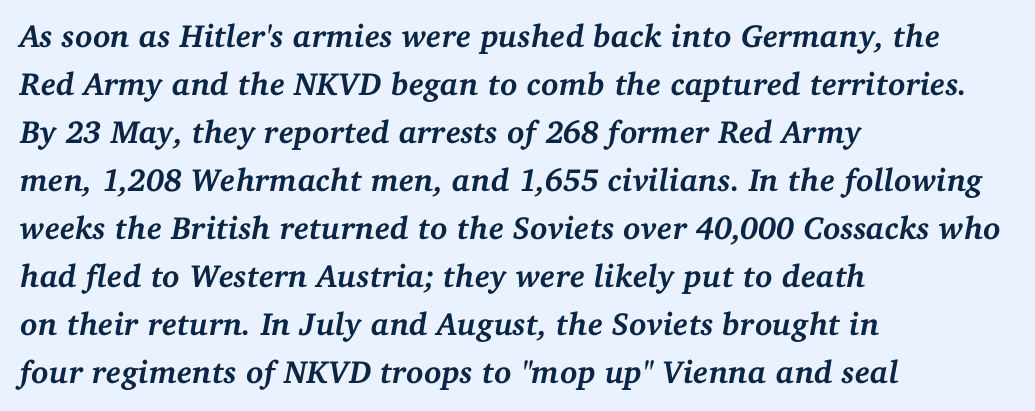
{"serif": "yes", "italic": "yes", "lean": "right", "slant_degrees": 11, "bold": "yes", "weight": "semibold", "width": "normal", "stroke_contrast": "medium", "x_height": "medium", "monospaced": "no", "underline": "no", "align": "left", "line_spacing": "normal", "line_spacing_ratio": 1.5, "letter_spacing": "normal", "letter_spacing_em": 0.0, "glyph_px": 32}
